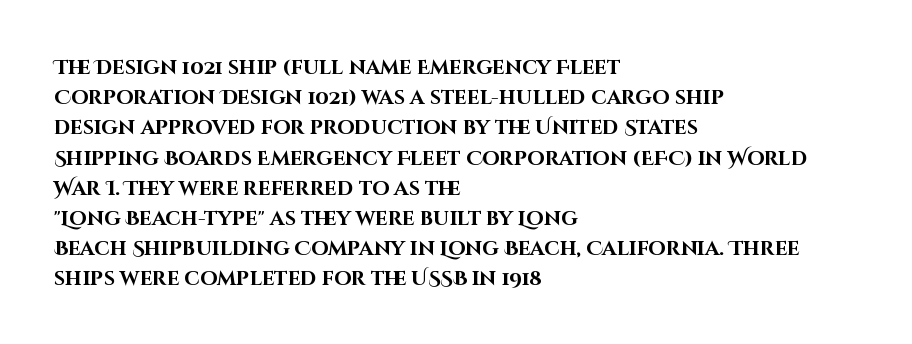
The image shows 20 px bold type, upright; set left-aligned, normal line spacing (1.51x), normal letter spacing, not underlined.
